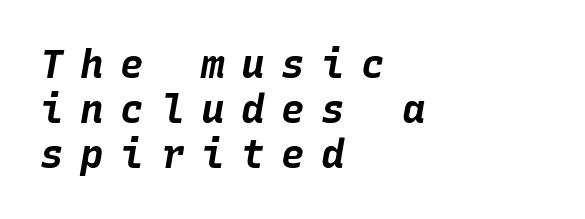
A student would call this left alignment; a typographer would say flush left, rag right. Yep, that's italic — everything's leaning. The passage shown has open, widely tracked lettering throughout. Words float on clear page, feet unadorned.
